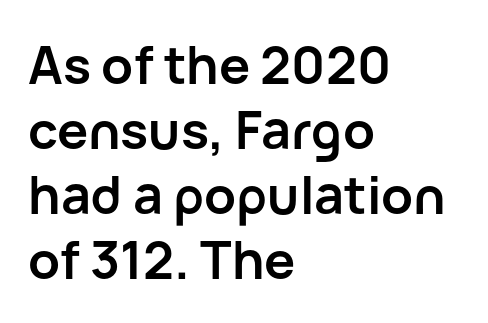
Q: Is the text bold? A: Yes.
Q: Is the text italic (slanted)? A: No, it is upright.
Q: Is the typeface a serif or a sans-serif typeface? A: Sans-serif.
Q: Is the text underlined? A: No.
Q: How is the paragraph aligned? A: Left-aligned.
Q: Is the spacing between letters normal or unusually wide? A: Normal.
Q: Is the spacing between lines tight, normal or loose? A: Normal.
Q: Width (condensed, normal, or wide)? A: Normal.
Q: Stroke contrast? A: Low.
Q: x-height? A: Medium.
Q: Monospaced? A: No.
